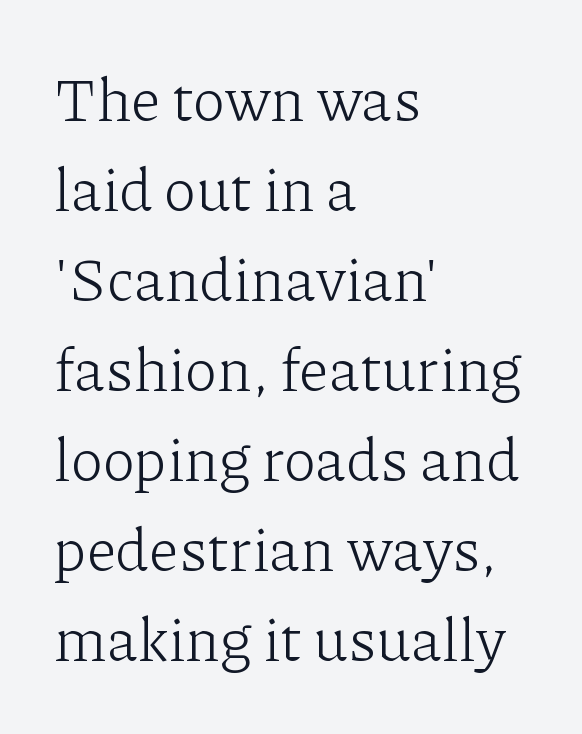
Q: Is the text bold? A: No.
Q: Is the text italic (slanted)? A: No, it is upright.
Q: Is the typeface a serif or a sans-serif typeface? A: Serif.
Q: Is the text underlined? A: No.
Q: How is the paragraph aligned? A: Left-aligned.
Q: Is the spacing between letters normal or unusually wide? A: Normal.
Q: Is the spacing between lines tight, normal or loose? A: Normal.
Q: Width (condensed, normal, or wide)? A: Normal.
Q: Stroke contrast? A: Low.
Q: x-height? A: Medium.
Q: Monospaced? A: No.
